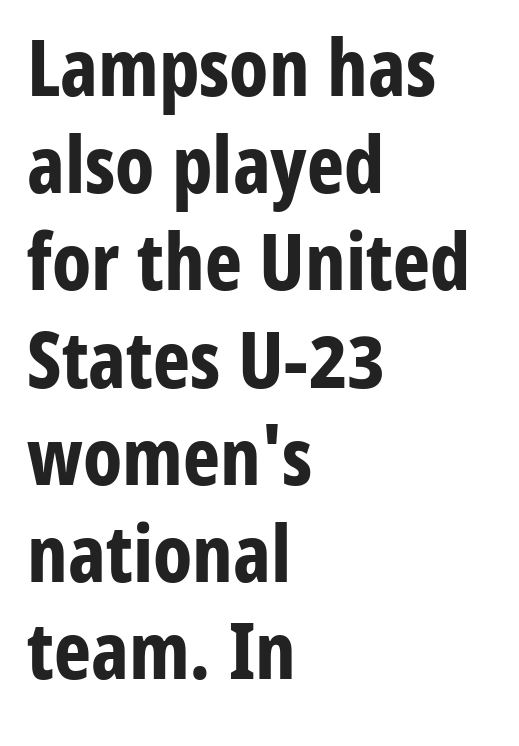
The image shows 79 px bold, condensed sans-serif type, upright; set left-aligned, line spacing 1.23x, normal letter spacing, not underlined; low stroke contrast and a medium x-height.
